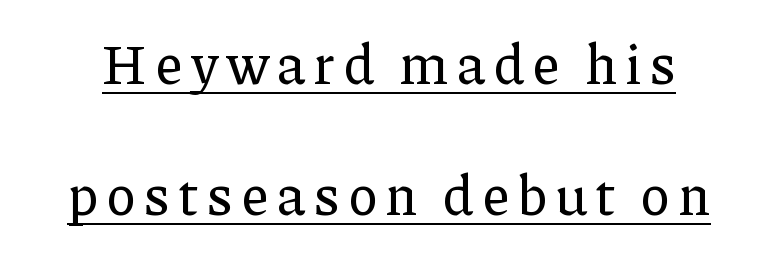
Q: Is the text italic (slanted)? A: No, it is upright.
Q: Is the typeface a serif or a sans-serif typeface? A: Serif.
Q: Is the text underlined? A: Yes.
Q: Is the spacing between lines tight, normal or loose? A: Loose.
Q: Width (condensed, normal, or wide)? A: Normal.
Q: Stroke contrast? A: Low.
Q: x-height? A: Medium.
Q: Monospaced? A: No.
